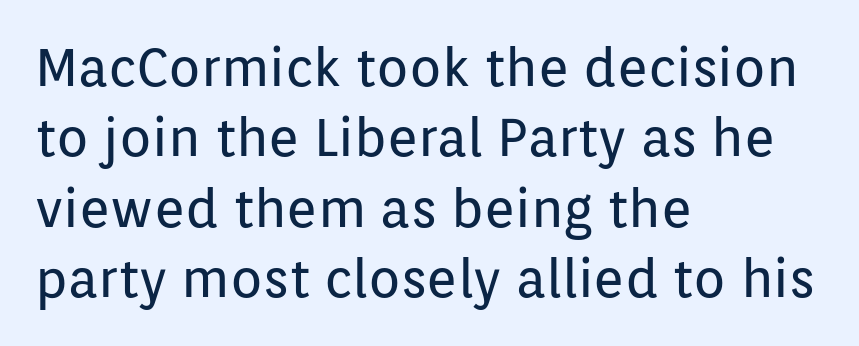
The image shows 53 px regular-weight sans-serif type, upright; set left-aligned, normal line spacing (1.33x), normal letter spacing, not underlined; low stroke contrast and a medium x-height.
